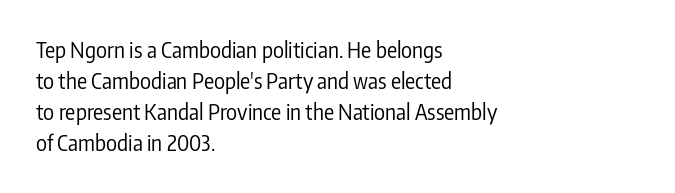
Q: Is the text bold? A: No.
Q: Is the text italic (slanted)? A: No, it is upright.
Q: Is the text underlined? A: No.
Q: How is the paragraph aligned? A: Left-aligned.
Q: Is the spacing between letters normal or unusually wide? A: Normal.
Q: Is the spacing between lines tight, normal or loose? A: Normal.
